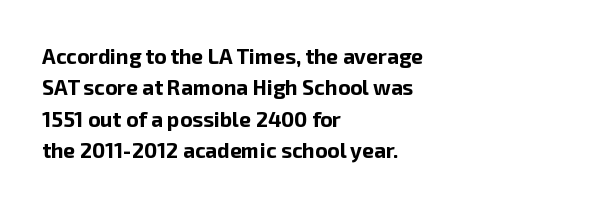
The image shows 21 px bold type, upright; set left-aligned, normal line spacing (1.5x), normal letter spacing, not underlined.
